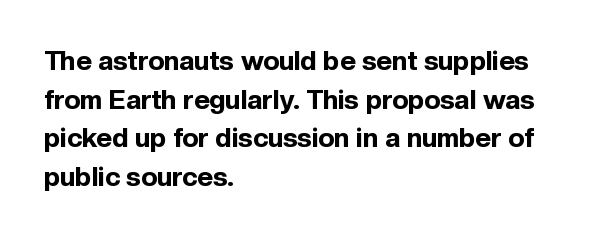
Q: Is the text bold? A: Yes.
Q: Is the text italic (slanted)? A: No, it is upright.
Q: Is the text underlined? A: No.
Q: How is the paragraph aligned? A: Left-aligned.
Q: Is the spacing between letters normal or unusually wide? A: Normal.
Q: Is the spacing between lines tight, normal or loose? A: Normal.
